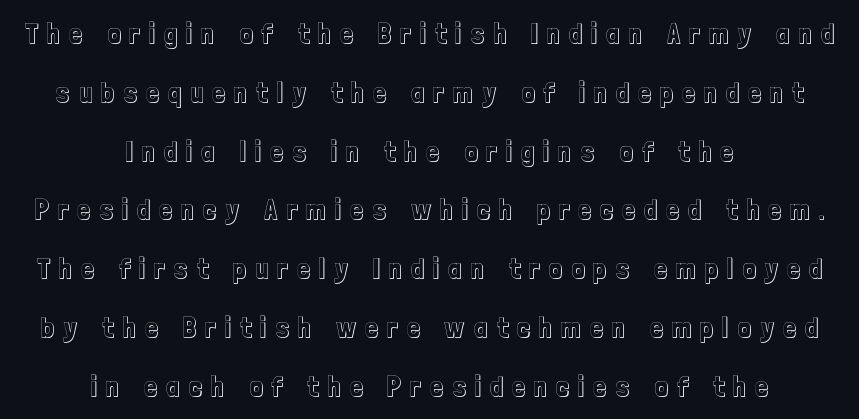
The image shows 28 px condensed type, upright; set centered, loose line spacing (2.1x), unusually wide letter spacing (+0.33 em), not underlined; a medium x-height.
